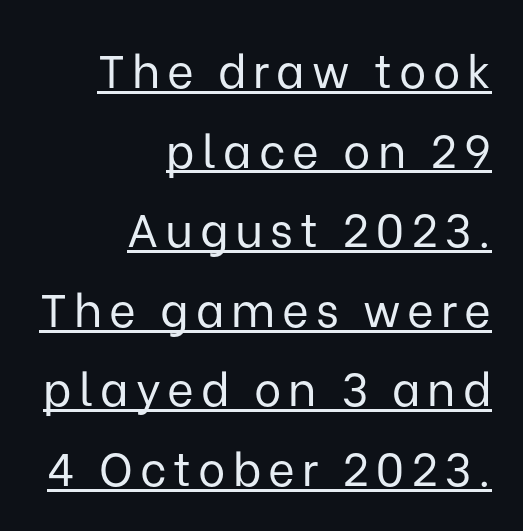
Q: Is the text bold? A: No.
Q: Is the text italic (slanted)? A: No, it is upright.
Q: Is the typeface a serif or a sans-serif typeface? A: Sans-serif.
Q: Is the text underlined? A: Yes.
Q: How is the paragraph aligned? A: Right-aligned.
Q: Width (condensed, normal, or wide)? A: Normal.
Q: Stroke contrast? A: Low.
Q: x-height? A: Medium.
Q: Monospaced? A: No.
